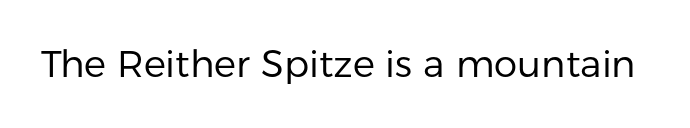
Q: Is the text bold? A: No.
Q: Is the text italic (slanted)? A: No, it is upright.
Q: Is the typeface a serif or a sans-serif typeface? A: Sans-serif.
Q: Is the text underlined? A: No.
Q: Is the spacing between letters normal or unusually wide? A: Normal.
Q: Width (condensed, normal, or wide)? A: Normal.
Q: Stroke contrast? A: Low.
Q: x-height? A: Medium.
Q: Monospaced? A: No.
